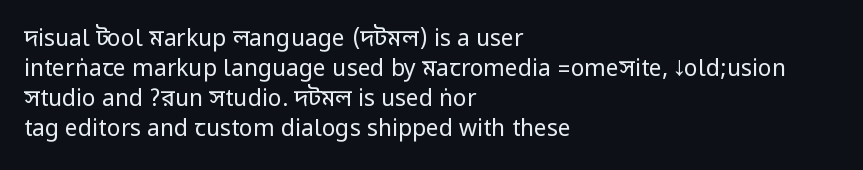
{"italic": "no", "bold": "no", "underline": "no", "align": "left", "line_spacing": "normal", "line_spacing_ratio": 1.3, "letter_spacing": "normal", "letter_spacing_em": 0.0, "glyph_px": 23}
